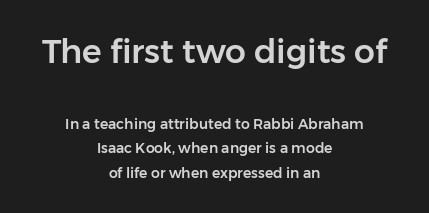
Q: Is the text italic (slanted)? A: No, it is upright.
Q: Is the typeface a serif or a sans-serif typeface? A: Sans-serif.
Q: Is the text underlined? A: No.
Q: How is the paragraph aligned? A: Centered.
Q: Is the spacing between letters normal or unusually wide? A: Normal.
Q: Which block of text is set in a larger size, the first (top) or the second (bottom)? A: The first (top) one.
Q: Width (condensed, normal, or wide)? A: Normal.
Q: Stroke contrast? A: Low.
Q: x-height? A: Medium.
Q: Monospaced? A: No.
